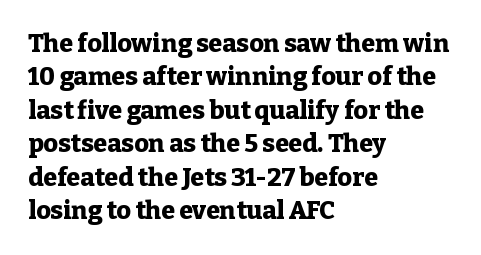
The image shows 25 px bold type, upright; set left-aligned, normal line spacing (1.34x), normal letter spacing, not underlined.
